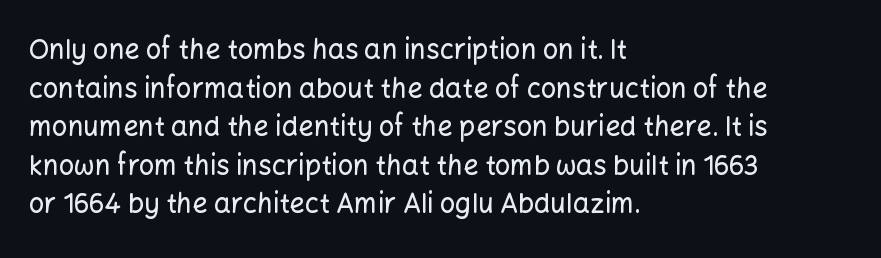
Q: Is the text italic (slanted)? A: No, it is upright.
Q: Is the text underlined? A: No.
Q: How is the paragraph aligned? A: Left-aligned.
Q: Is the spacing between letters normal or unusually wide? A: Normal.
Q: Is the spacing between lines tight, normal or loose? A: Normal.
